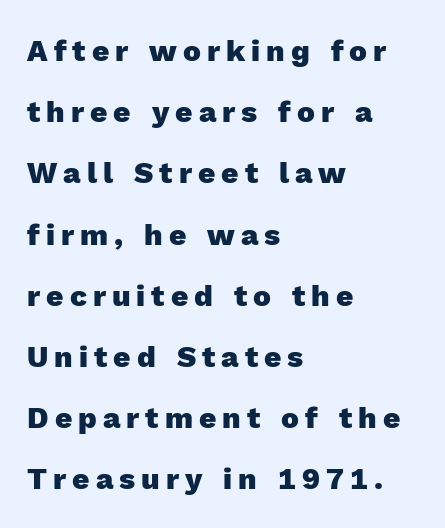
The image shows 30 px heavy sans-serif type, upright; set left-aligned, loose line spacing (2.04x), unusually wide letter spacing (+0.2 em), not underlined; a medium x-height.
